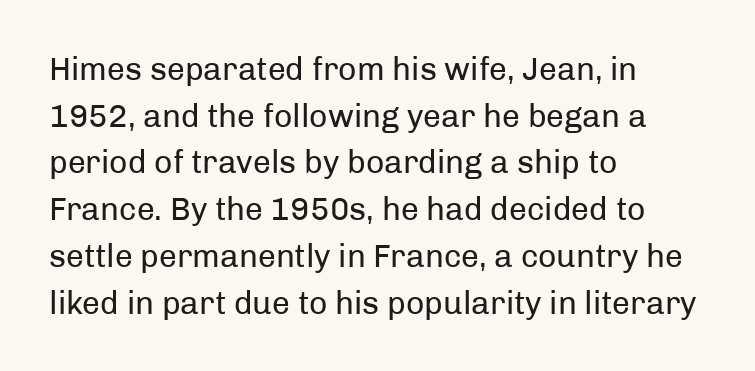
Q: Is the text bold? A: No.
Q: Is the text italic (slanted)? A: No, it is upright.
Q: Is the typeface a serif or a sans-serif typeface? A: Sans-serif.
Q: Is the text underlined? A: No.
Q: How is the paragraph aligned? A: Left-aligned.
Q: Is the spacing between letters normal or unusually wide? A: Normal.
Q: Is the spacing between lines tight, normal or loose? A: Normal.
Q: Width (condensed, normal, or wide)? A: Normal.
Q: Stroke contrast? A: Low.
Q: x-height? A: Medium.
Q: Monospaced? A: No.
